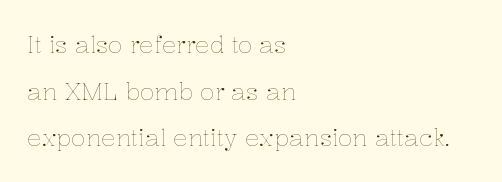
Q: Is the text bold? A: No.
Q: Is the text italic (slanted)? A: No, it is upright.
Q: Is the text underlined? A: No.
Q: How is the paragraph aligned? A: Left-aligned.
Q: Is the spacing between letters normal or unusually wide? A: Normal.
Q: Is the spacing between lines tight, normal or loose? A: Loose.
